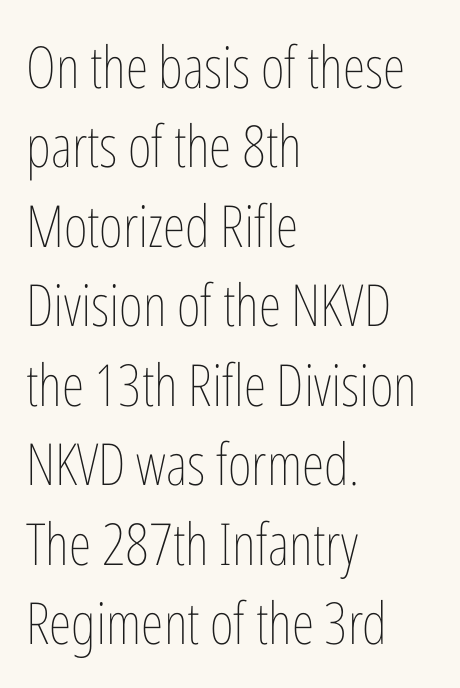
{"italic": "no", "bold": "no", "weight": "thin", "width": "condensed", "stroke_contrast": "low", "x_height": "medium", "monospaced": "no", "underline": "no", "align": "left", "line_spacing": "normal", "line_spacing_ratio": 1.37, "letter_spacing": "normal", "letter_spacing_em": 0.0, "glyph_px": 58}
